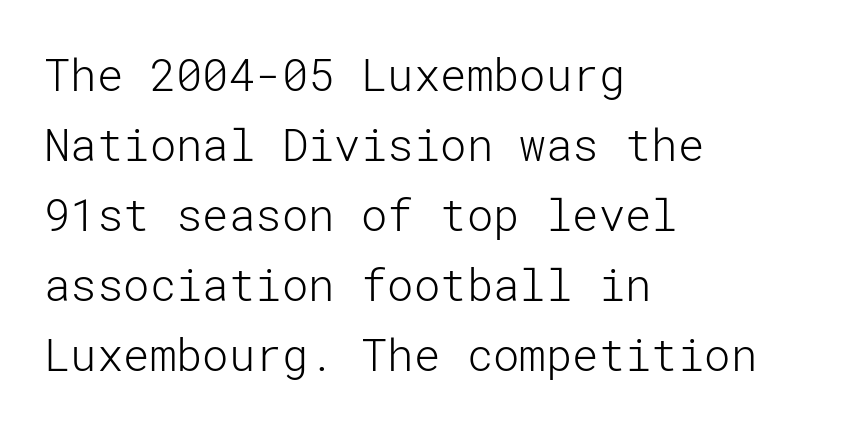
{"serif": "no", "italic": "no", "bold": "no", "weight": "light", "width": "normal", "stroke_contrast": "low", "x_height": "medium", "underline": "no", "align": "left", "line_spacing": "normal", "line_spacing_ratio": 1.59, "letter_spacing": "normal", "letter_spacing_em": 0.0, "glyph_px": 44}
